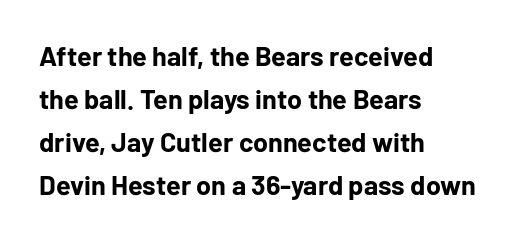
The image shows 27 px bold type, upright; set left-aligned, normal line spacing (1.59x), normal letter spacing, not underlined.
